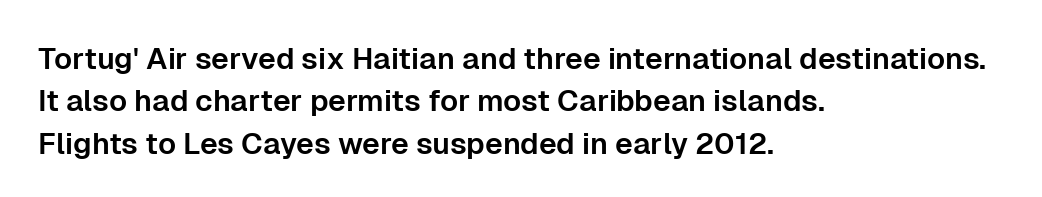
{"serif": "no", "italic": "no", "width": "normal", "stroke_contrast": "low", "x_height": "medium", "monospaced": "no", "underline": "no", "align": "left", "line_spacing": "normal", "line_spacing_ratio": 1.41, "letter_spacing": "normal", "letter_spacing_em": 0.0, "glyph_px": 30}
